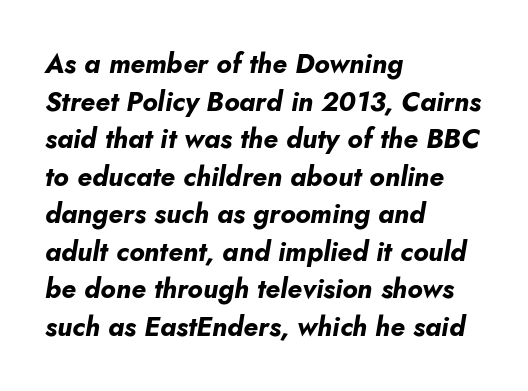
Rendered with sloped, italic letterforms. On the weight axis this lands at bold, roughly 700. The rag falls on the right side of this text block. Students, observe: this is what conventionally led text looks like. How are the letters spaced? Ordinarily, with no added tracking. The passage shown is not underscored anywhere.
